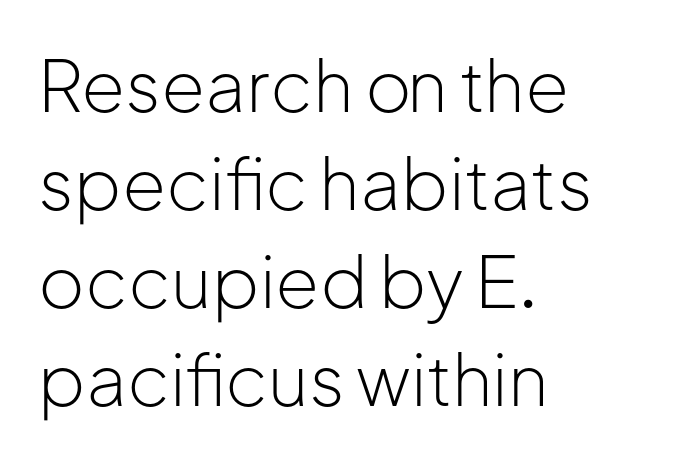
The image shows 71 px light sans-serif type, upright; set left-aligned, normal line spacing (1.38x), normal letter spacing, not underlined; low stroke contrast and a medium x-height.
